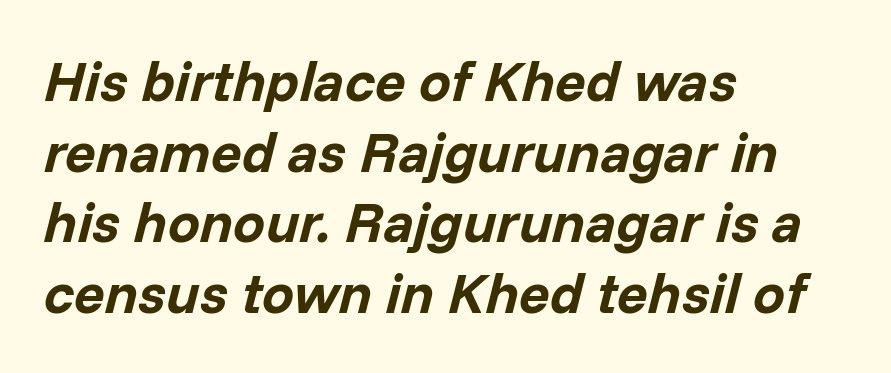
Letters rest on an invisible, unmarked baseline. Spacing between characters is what you'd get straight out of the box. Typeset ragged right — the left edge is the straight one. Thick stems and heavy bowls — unmistakably bold. Italic: yes, the glyphs are oblique.
